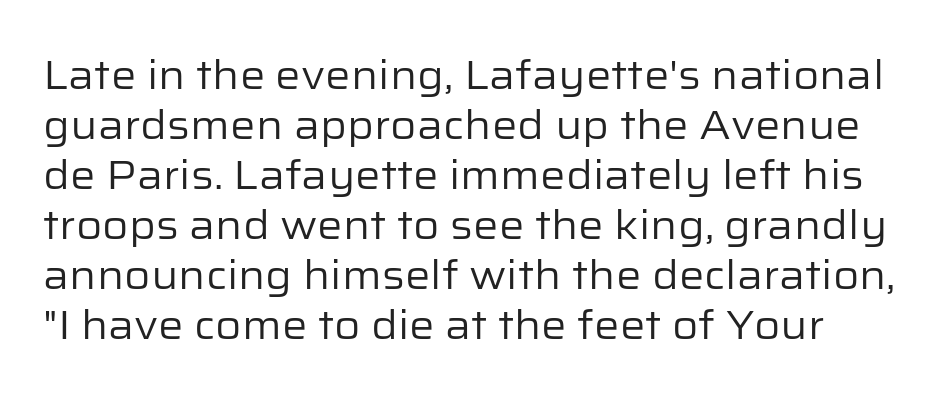
No letter is thick-stroked: the sample isn't bold. This rendering leaves character spacing at its baseline value. This sample uses an upright cut, with every glyph sitting square on the baseline. The vertical gap from one line to the next is medium. This rendering employs a face without finishing strokes, i.e., a sans-serif. Only glyphs here, with clear space below each row.
